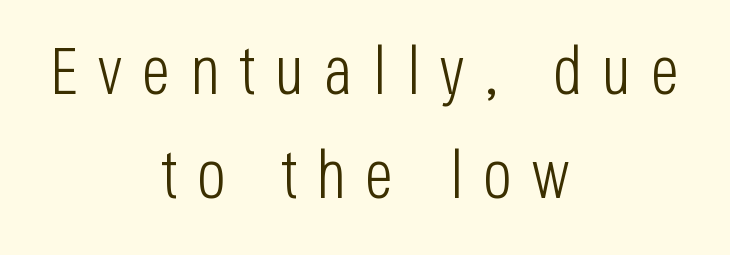
Vertical stems look standard width or narrower in stroke. You could not count columns in this text — the font is proportionally spaced. In CSS terms this would be text-align: center. Only glyphs here, with clear space below each row.
